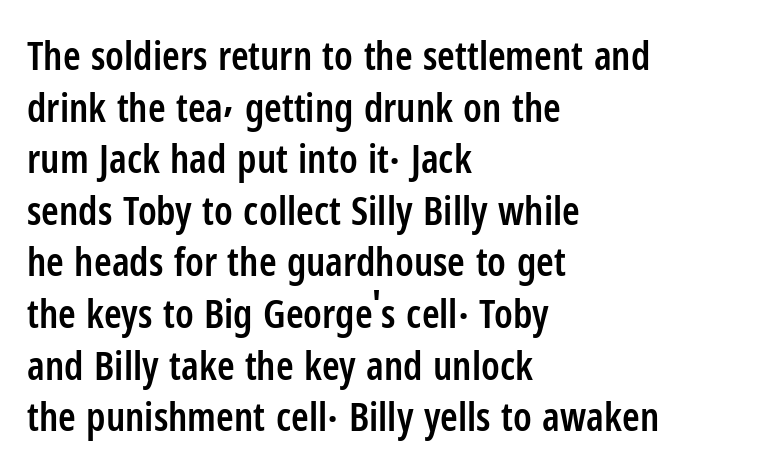
The image shows 40 px semibold, condensed sans-serif type, upright; set left-aligned, normal line spacing (1.29x), normal letter spacing, not underlined; low stroke contrast and a medium x-height.
